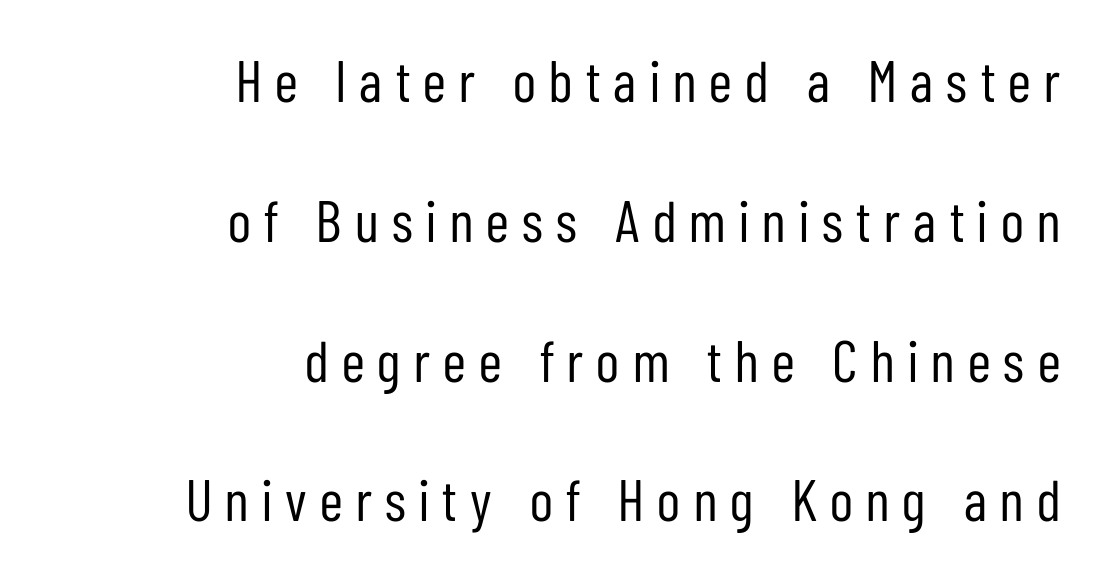
Underline: absent. No italicization has been applied; the sample stays upright. Each line ends at the same right margin while the left side varies. The rendering uses natural spacing where letterforms have individual widths. How would I describe the line gaps? Wide and relaxed.
